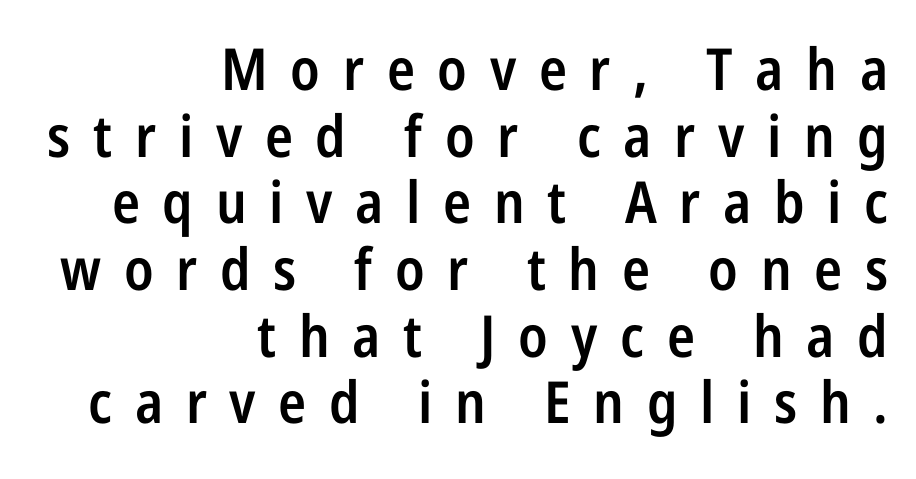
Q: Is the text bold? A: Semi-bold.
Q: Is the text italic (slanted)? A: No, it is upright.
Q: Is the typeface a serif or a sans-serif typeface? A: Sans-serif.
Q: Is the text underlined? A: No.
Q: How is the paragraph aligned? A: Right-aligned.
Q: Is the spacing between letters normal or unusually wide? A: Unusually wide.
Q: Is the spacing between lines tight, normal or loose? A: Tight.
Q: Width (condensed, normal, or wide)? A: Condensed.
Q: Stroke contrast? A: Low.
Q: x-height? A: Medium.
Q: Monospaced? A: No.
